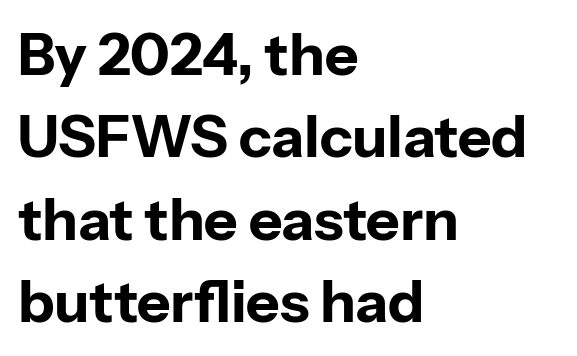
The image shows 58 px bold sans-serif type, upright; set left-aligned, normal line spacing (1.42x), normal letter spacing, not underlined; low stroke contrast and a medium x-height.
